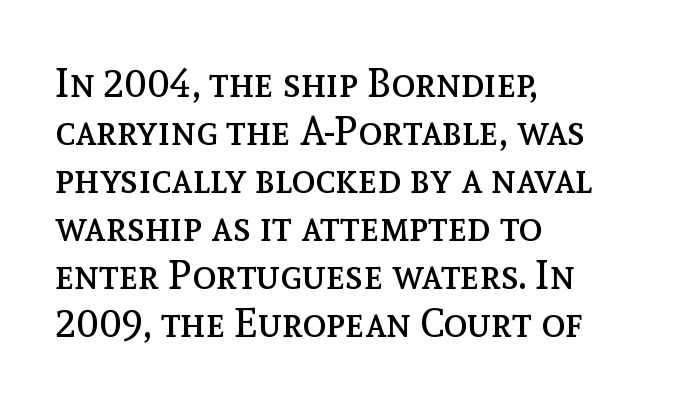
Is the letter spacing exaggerated? No — it looks like the ordinary default. The paragraph shown leans on its left margin. Varying glyph widths throughout — classic text-font behaviour. Honestly, there is no underline to notice here at all.
